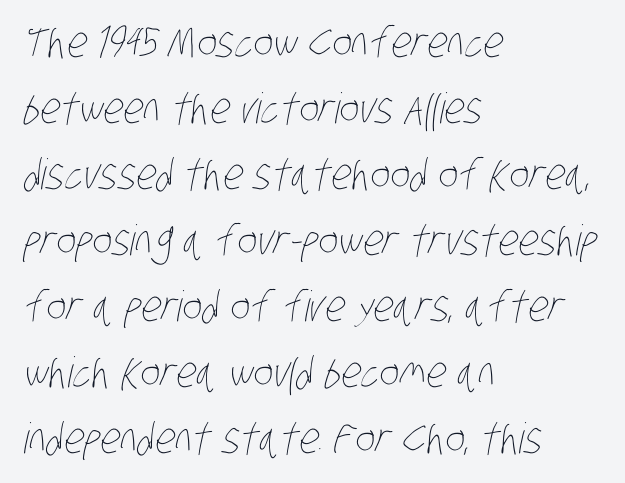
{"bold": "no", "weight": "thin", "width": "condensed", "stroke_contrast": "low", "x_height": "large", "monospaced": "no", "underline": "no", "align": "left", "line_spacing": "normal", "line_spacing_ratio": 1.57, "letter_spacing": "normal", "letter_spacing_em": 0.0, "glyph_px": 42}
